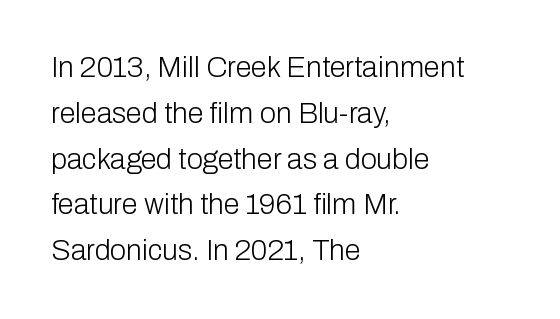
Q: Is the text bold? A: No.
Q: Is the text italic (slanted)? A: No, it is upright.
Q: Is the typeface a serif or a sans-serif typeface? A: Sans-serif.
Q: Is the text underlined? A: No.
Q: How is the paragraph aligned? A: Left-aligned.
Q: Is the spacing between letters normal or unusually wide? A: Normal.
Q: Is the spacing between lines tight, normal or loose? A: Normal.
Q: Width (condensed, normal, or wide)? A: Normal.
Q: Stroke contrast? A: Low.
Q: x-height? A: Medium.
Q: Monospaced? A: No.
